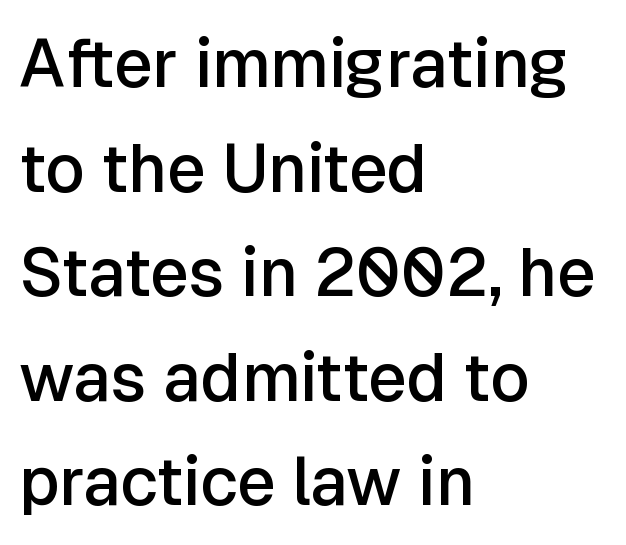
Every stem runs plumb, perpendicular to the baseline. Do the characters align in a grid? No, the font is proportional. These lines keep a tight, regular rhythm from letter to letter. Horizontal alignment here is leftward, the default for most running prose.
